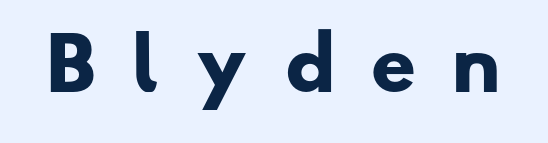
Think of a printed novel: that variable character pitch is what you see here. Pretty heavy lettering here — definitely bold. Display-style spreading of the glyphs; the letterfit is very open. Observe the absence of serifs on each vertical stroke in this sample. Glance below the letters and you will spot only blank space.
